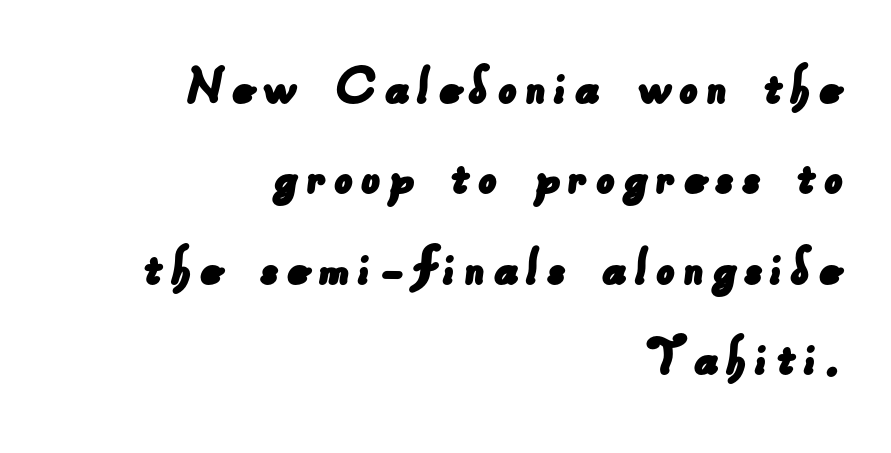
Q: Is the typeface a serif or a sans-serif typeface? A: Sans-serif.
Q: Is the text underlined? A: No.
Q: How is the paragraph aligned? A: Right-aligned.
Q: Is the spacing between lines tight, normal or loose? A: Normal.
Q: Width (condensed, normal, or wide)? A: Normal.
Q: Stroke contrast? A: Low.
Q: x-height? A: Small.
Q: Monospaced? A: No.
